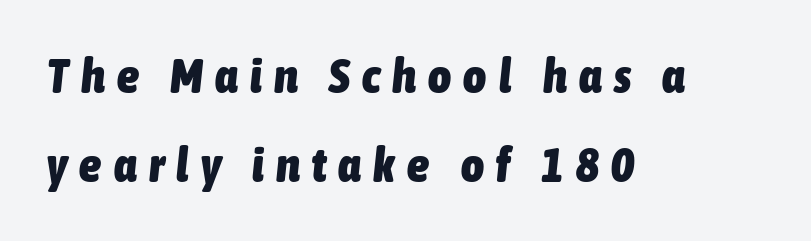
The image shows 49 px heavy, condensed type, italic (leaning right); set left-aligned, line spacing 1.82x, unusually wide letter spacing (+0.25 em), not underlined; low stroke contrast and a medium x-height.
